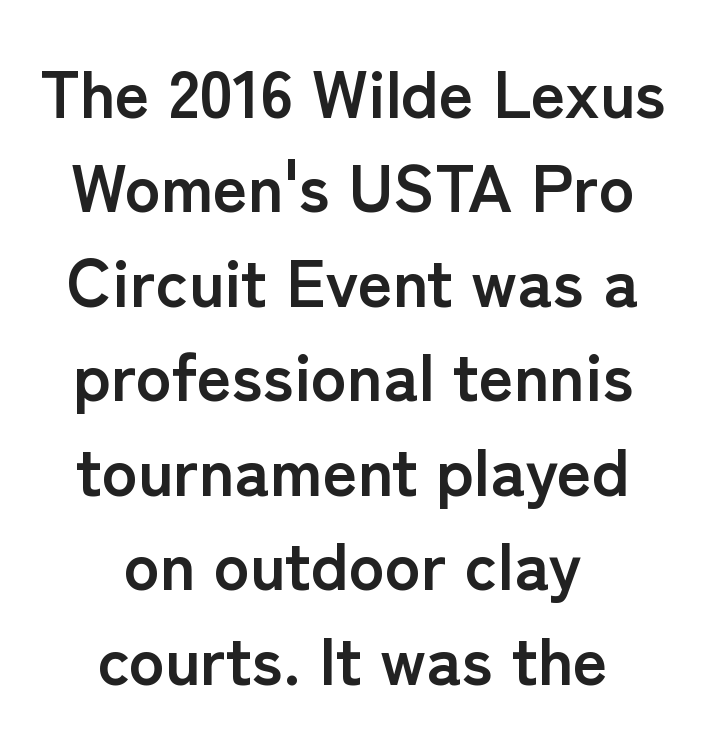
This is sans-serif lettering, the kind often seen on screens and signage. When letters stand straight like this, we call the style roman or upright. The rendering uses natural spacing where letterforms have individual widths. Does the weight exceed regular? Yes, all the way to bold. Default kerning and tracking; the words read as compact shapes.
